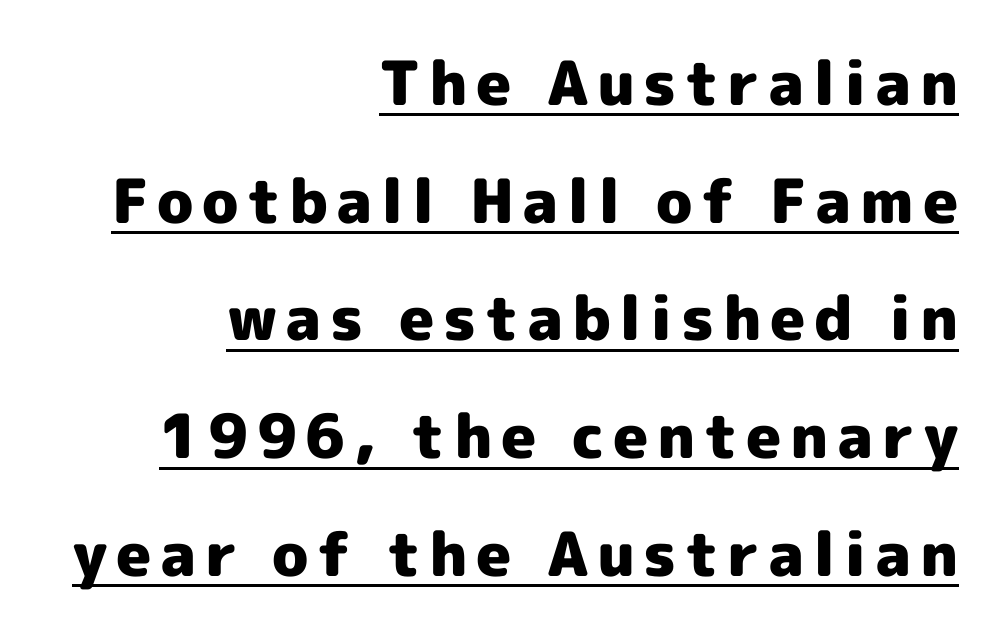
The leading is generous, giving the passage an open texture. The lettering is marked with a stroke running underneath it. Alignment: flush right. This is roman type, the default non-slanted kind. No feet cap the strokes, marking this as sans-serif type. The letters are bold, with thick, heavy strokes.
